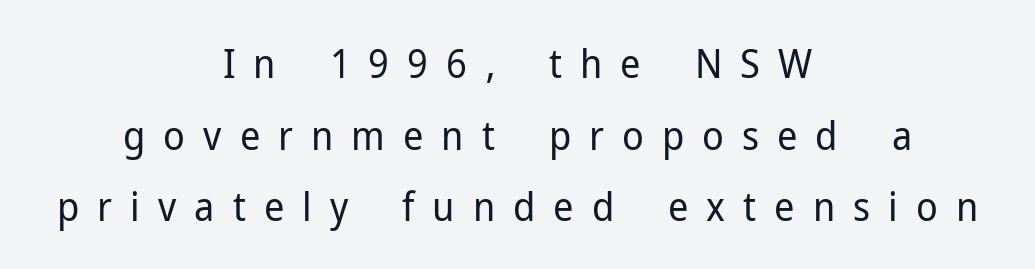
These lines are composed in type without serifs. Compared with typical body copy, the letter spacing here is much looser. The specimen reads as upright at a glance. Proportional: the letters do not fall into vertical columns.
